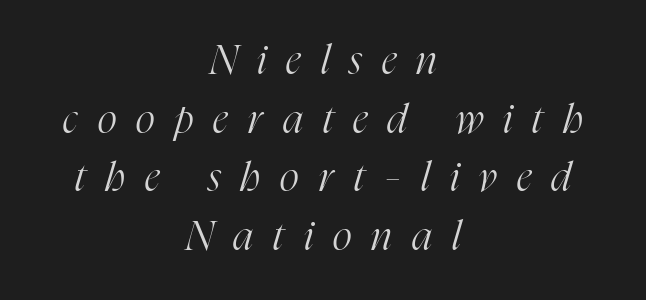
Q: Is the text bold? A: No.
Q: Is the text italic (slanted)? A: Yes, it leans right by about 16 degrees.
Q: Is the typeface a serif or a sans-serif typeface? A: Serif.
Q: Is the text underlined? A: No.
Q: How is the paragraph aligned? A: Centered.
Q: Is the spacing between letters normal or unusually wide? A: Unusually wide.
Q: Is the spacing between lines tight, normal or loose? A: Normal.
Q: Width (condensed, normal, or wide)? A: Condensed.
Q: Stroke contrast? A: High.
Q: x-height? A: Medium.
Q: Monospaced? A: No.
